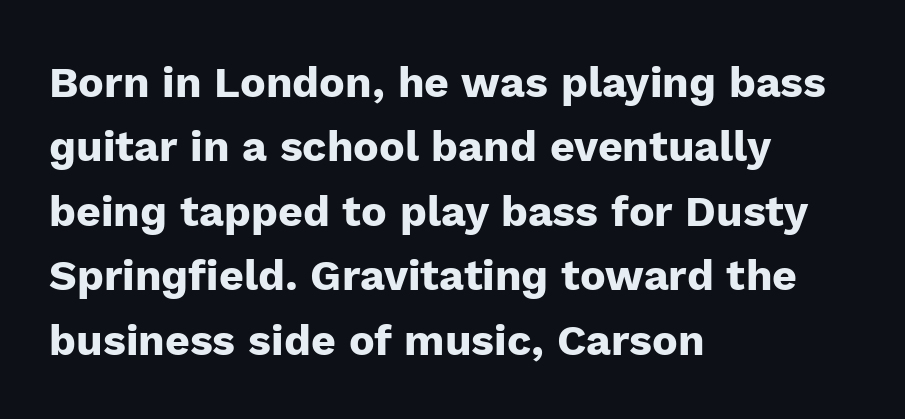
Vertical strokes here are truly vertical. The font family rendered here belongs to the sans-serif group. The gaps between neighbouring characters are ordinary and unremarkable. Successive baselines arrive at the customary interval.
